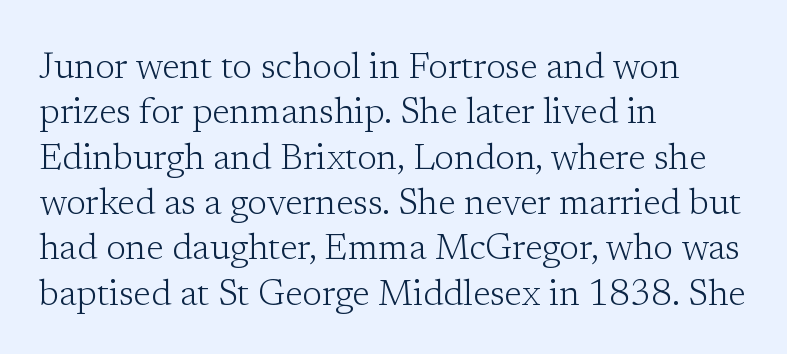
{"serif": "yes", "italic": "no", "bold": "no", "weight": "light", "width": "normal", "stroke_contrast": "low", "x_height": "medium", "monospaced": "no", "underline": "no", "align": "left", "line_spacing": "normal", "line_spacing_ratio": 1.26, "letter_spacing": "normal", "letter_spacing_em": 0.0, "glyph_px": 36}
